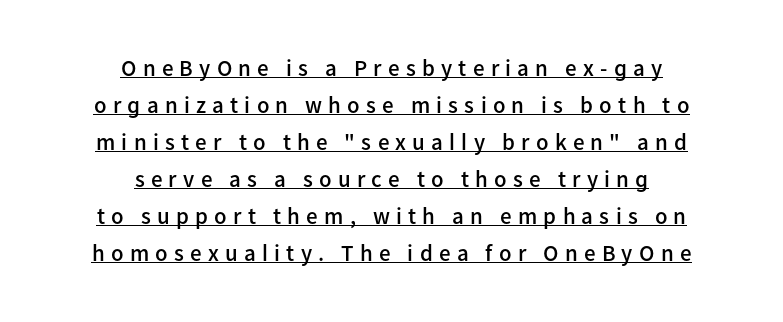
Q: Is the text bold? A: Semi-bold.
Q: Is the text italic (slanted)? A: No, it is upright.
Q: Is the text underlined? A: Yes.
Q: How is the paragraph aligned? A: Centered.
Q: Is the spacing between letters normal or unusually wide? A: Unusually wide.
Q: Is the spacing between lines tight, normal or loose? A: Normal.
